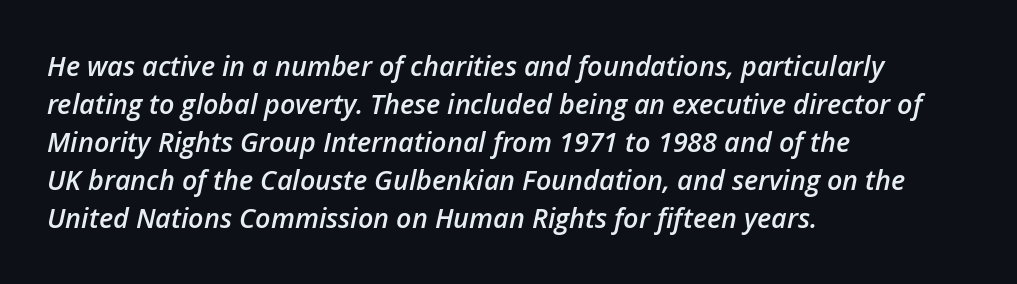
The typography opts for an oblique posture over an upright one. Which margin do the lines hug? The left one — the right edge is uneven. Compared with typical paragraphs, the rows here are spaced about the same. The letters are semibold — heavier than regular but short of a full bold. Has an underline been added? It has not.
